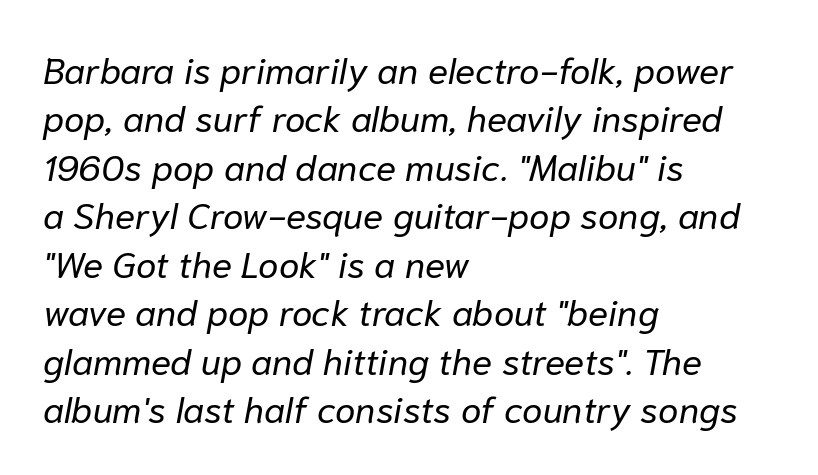
{"italic": "yes", "lean": "right", "slant_degrees": 10, "bold": "no", "weight": "regular", "width": "normal", "stroke_contrast": "low", "x_height": "medium", "monospaced": "no", "underline": "no", "align": "left", "line_spacing": "normal", "line_spacing_ratio": 1.31, "letter_spacing": "normal", "letter_spacing_em": 0.0, "glyph_px": 37}
